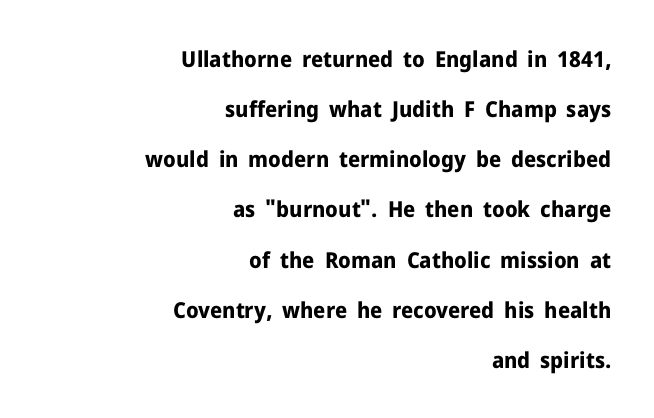
{"italic": "no", "bold": "yes", "underline": "no", "align": "right", "line_spacing": "loose", "line_spacing_ratio": 2.28, "letter_spacing": "normal", "letter_spacing_em": 0.0, "glyph_px": 22}
